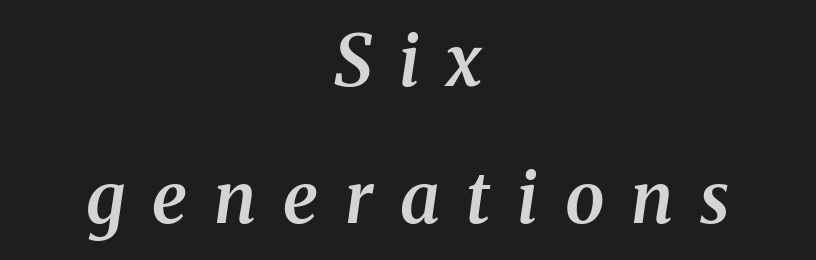
{"serif": "yes", "italic": "yes", "lean": "right", "slant_degrees": 8, "bold": "semi", "weight": "semibold", "width": "normal", "stroke_contrast": "medium", "x_height": "medium", "monospaced": "no", "underline": "no", "align": "center", "line_spacing": "loose", "line_spacing_ratio": 1.93, "letter_spacing": "wide", "letter_spacing_em": 0.38, "glyph_px": 71}
